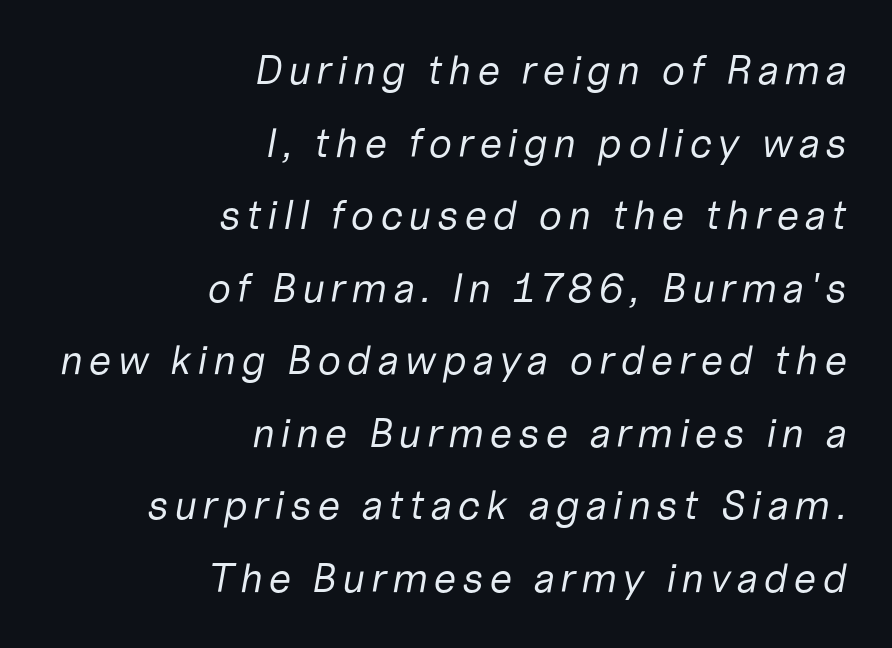
{"italic": "yes", "lean": "right", "slant_degrees": 10, "bold": "no", "weight": "regular", "width": "normal", "stroke_contrast": "low", "x_height": "medium", "monospaced": "no", "underline": "no", "align": "right", "line_spacing_ratio": 1.77, "glyph_px": 41}
